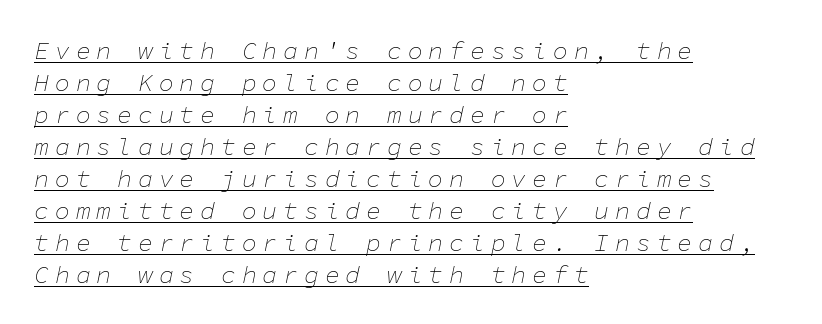
The image shows 25 px text type, italic (leaning right); set left-aligned, normal line spacing (1.28x), unusually wide letter spacing (+0.23 em), underlined.
